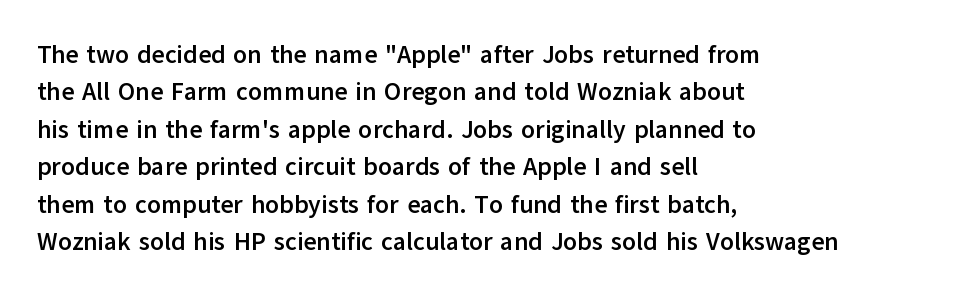
Baseline-to-baseline distance is the conventional proportion of letter height. The typesetter chose a ragged-right arrangement here. The zone under the glyphs is completely vacant. Typesetter's note: full bold, strokes at maximum text heaviness. In terms of posture, this sample is upright. The horizontal fit of the characters is conventional and even.
